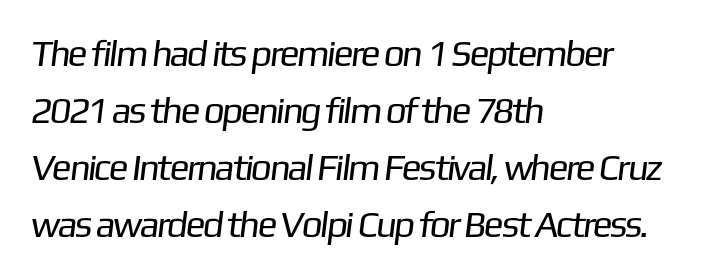
Q: Is the text bold? A: No.
Q: Is the typeface a serif or a sans-serif typeface? A: Sans-serif.
Q: Is the text underlined? A: No.
Q: How is the paragraph aligned? A: Left-aligned.
Q: Is the spacing between letters normal or unusually wide? A: Normal.
Q: Is the spacing between lines tight, normal or loose? A: Normal.
Q: Width (condensed, normal, or wide)? A: Normal.
Q: Stroke contrast? A: Low.
Q: x-height? A: Medium.
Q: Monospaced? A: No.
